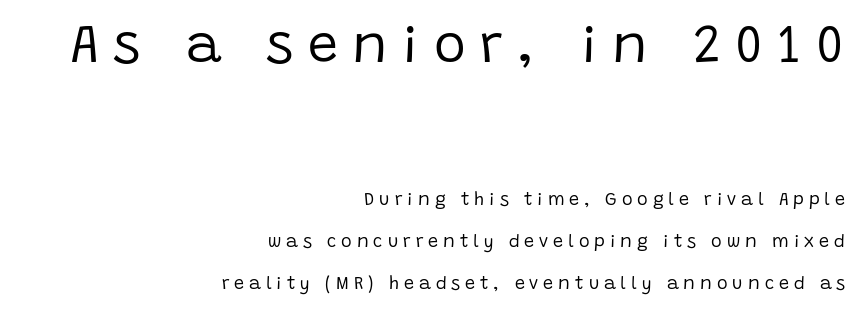
The passage shown is not bold in any degree. The face used here is rendered with a markedly widened letterfit. Character widths vary here, with narrow letters taking less room than wide ones. The letters carry no serifs — their stems end cleanly without finishing strokes. Typeset ragged left — the right edge is the straight one. Rendered with straight, roman letterforms.
